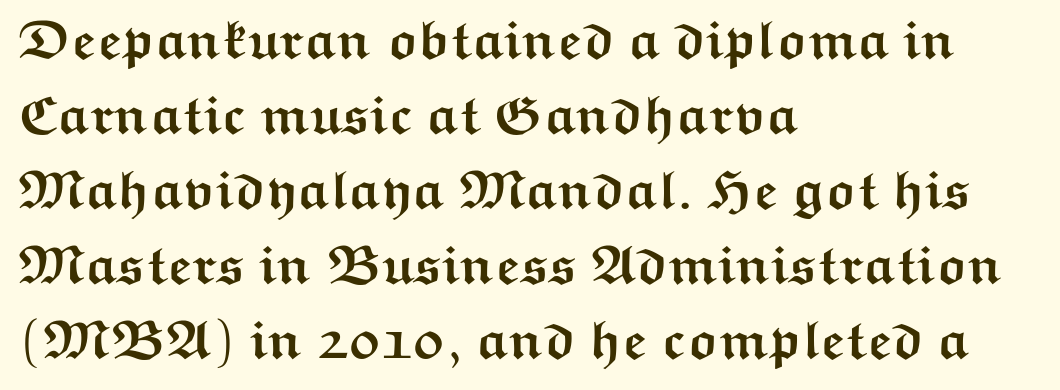
Whoever set this chose a conventional vertical rhythm. Quick note: underline off. You'd pick this weight for a headline — it's a proper bold. Posture: vertical.
